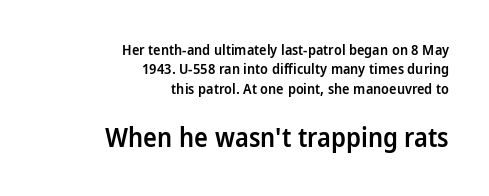
{"italic": "no", "bold": "semi", "underline": "no", "align": "right", "line_spacing": "normal", "line_spacing_ratio": 1.39, "letter_spacing": "normal", "letter_spacing_em": 0.0, "larger_block": "second", "size_ratio": 1.86, "glyph_px": 26}
